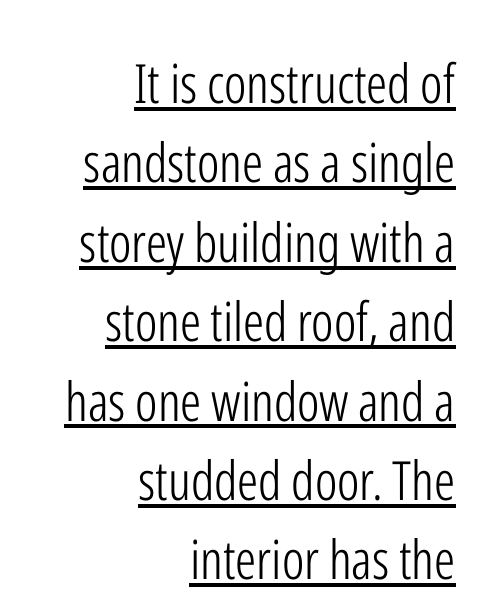
{"serif": "no", "italic": "no", "bold": "no", "weight": "light", "width": "condensed", "stroke_contrast": "low", "x_height": "medium", "monospaced": "no", "underline": "yes", "align": "right", "line_spacing": "normal", "line_spacing_ratio": 1.47, "letter_spacing": "normal", "letter_spacing_em": 0.0, "glyph_px": 54}
